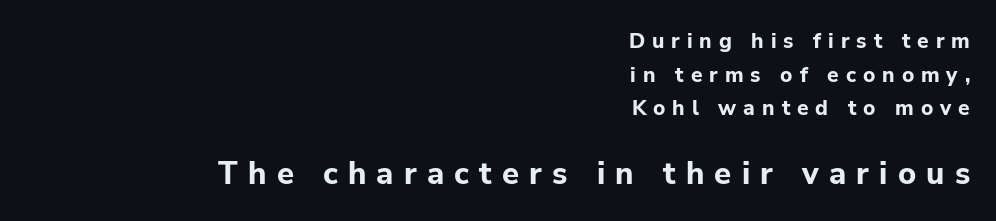
The image shows 31 px bold sans-serif type, upright; set right-aligned, normal line spacing (1.6x), unusually wide letter spacing (+0.33 em), not underlined; the second (bottom) block is 1.48x larger; low stroke contrast and a medium x-height.
